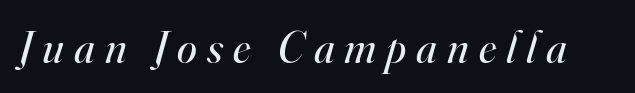
The image shows 45 px regular-weight serif type, italic (leaning right); set unusually wide letter spacing (+0.22 em), not underlined; high stroke contrast and a small x-height.
